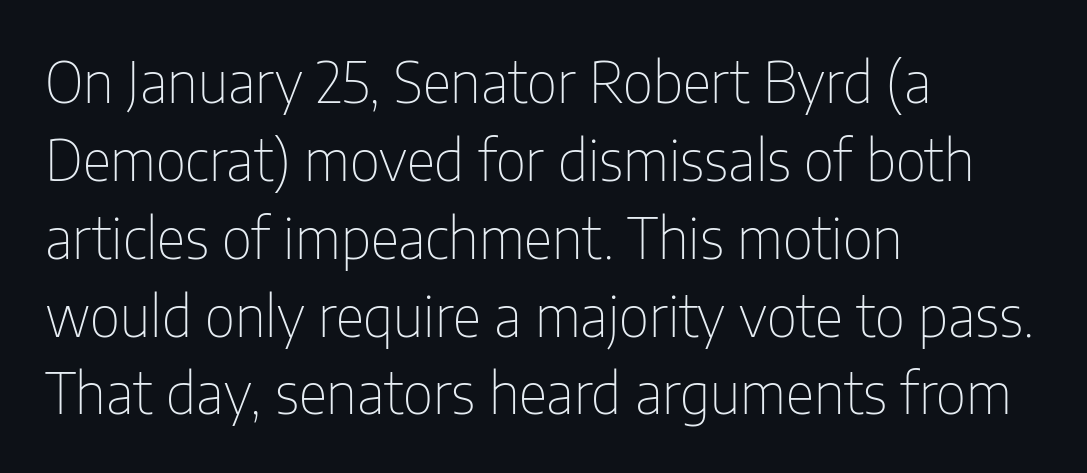
Q: Is the text bold? A: No.
Q: Is the text italic (slanted)? A: No, it is upright.
Q: Is the typeface a serif or a sans-serif typeface? A: Sans-serif.
Q: Is the text underlined? A: No.
Q: How is the paragraph aligned? A: Left-aligned.
Q: Is the spacing between letters normal or unusually wide? A: Normal.
Q: Is the spacing between lines tight, normal or loose? A: Normal.
Q: Width (condensed, normal, or wide)? A: Condensed.
Q: Stroke contrast? A: Low.
Q: x-height? A: Medium.
Q: Monospaced? A: No.
